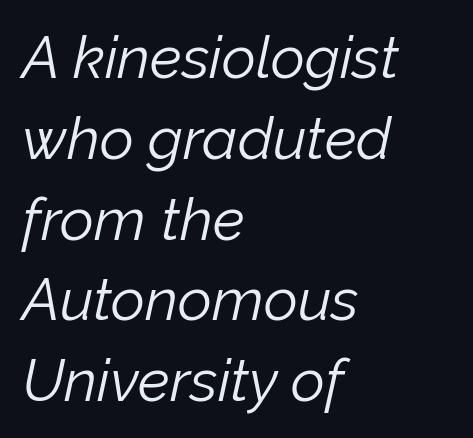
Q: Is the text bold? A: No.
Q: Is the text italic (slanted)? A: Yes, it leans right by about 12 degrees.
Q: Is the text underlined? A: No.
Q: How is the paragraph aligned? A: Left-aligned.
Q: Is the spacing between letters normal or unusually wide? A: Normal.
Q: Is the spacing between lines tight, normal or loose? A: Normal.
Q: Width (condensed, normal, or wide)? A: Normal.
Q: Stroke contrast? A: Low.
Q: x-height? A: Medium.
Q: Monospaced? A: No.
